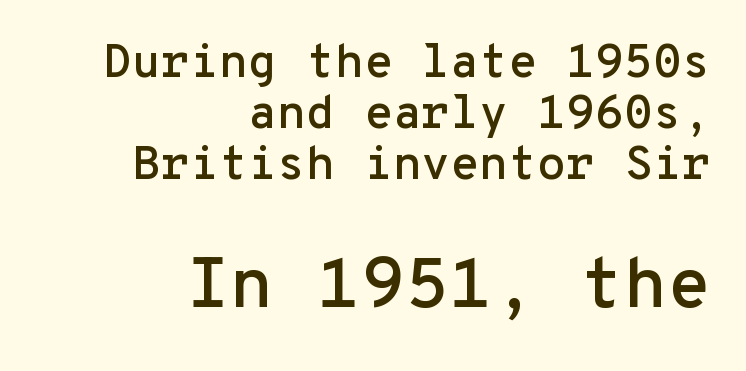
The image shows 71 px sans-serif type, upright, monospaced; set right-aligned, tight line spacing (1.08x), normal letter spacing, not underlined; the second (bottom) block is 1.51x larger; low stroke contrast and a medium x-height.
